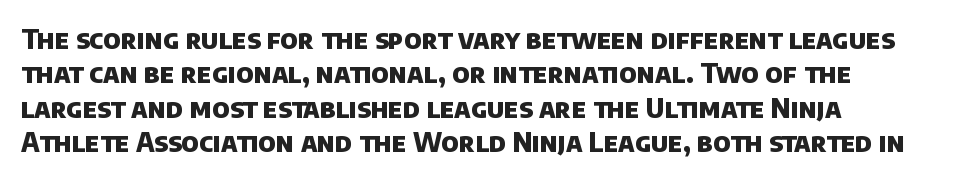
Line beginnings align vertically; line endings do not. Look at the tracking — it's just the regular setting, nothing added. Does the weight exceed regular? Yes, all the way to bold. Bare-footed words on every line. Horizontal bands of white between lines are of average thickness.
